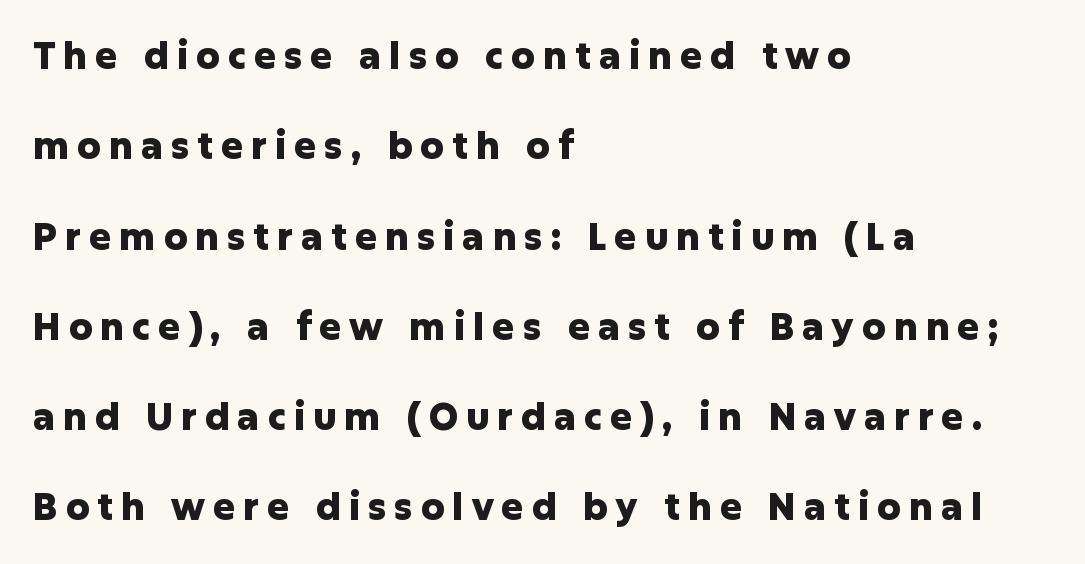
Q: Is the text bold? A: Yes.
Q: Is the text italic (slanted)? A: No, it is upright.
Q: Is the typeface a serif or a sans-serif typeface? A: Sans-serif.
Q: Is the text underlined? A: No.
Q: How is the paragraph aligned? A: Left-aligned.
Q: Is the spacing between letters normal or unusually wide? A: Unusually wide.
Q: Is the spacing between lines tight, normal or loose? A: Loose.
Q: Width (condensed, normal, or wide)? A: Normal.
Q: Stroke contrast? A: Low.
Q: x-height? A: Medium.
Q: Monospaced? A: No.
